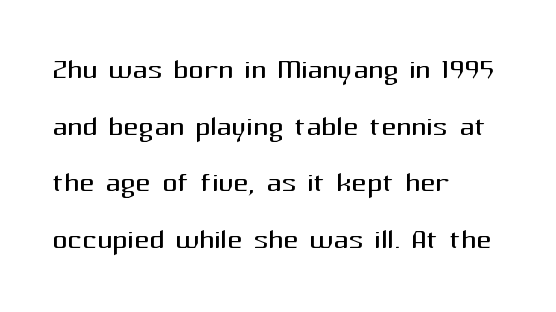
{"serif": "no", "italic": "no", "bold": "no", "weight": "regular", "width": "normal", "stroke_contrast": "medium", "x_height": "medium", "monospaced": "no", "underline": "no", "align": "left", "line_spacing": "normal", "line_spacing_ratio": 1.53, "letter_spacing": "normal", "letter_spacing_em": 0.0, "glyph_px": 37}
